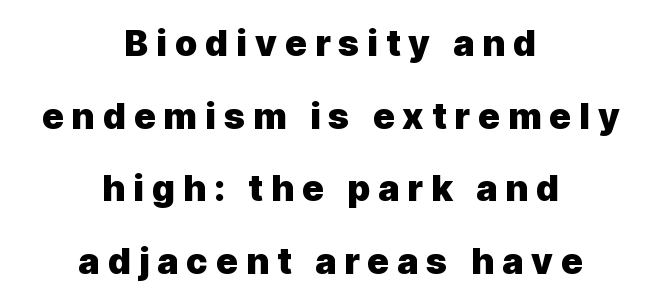
{"serif": "no", "italic": "no", "bold": "yes", "weight": "heavy", "width": "normal", "x_height": "medium", "monospaced": "no", "underline": "no", "align": "center", "line_spacing": "loose", "line_spacing_ratio": 2.02, "letter_spacing": "wide", "letter_spacing_em": 0.22, "glyph_px": 36}
